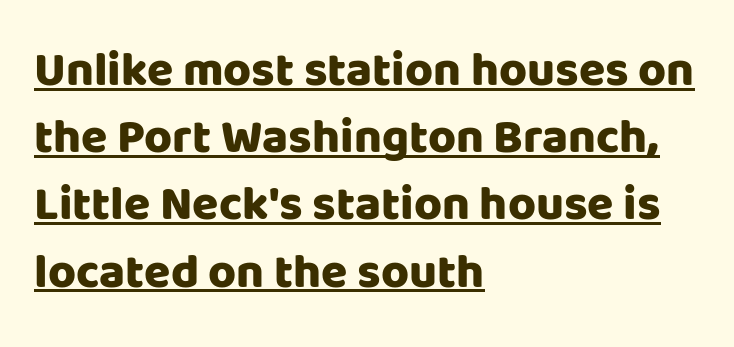
The image shows 48 px heavy sans-serif type, upright; set left-aligned, normal line spacing (1.4x), normal letter spacing, underlined; low stroke contrast and a large x-height.
